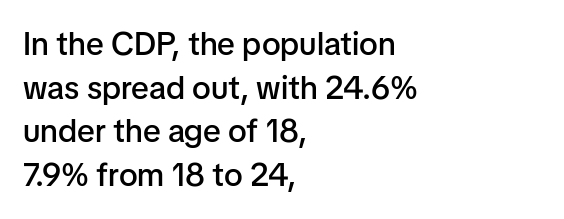
Q: Is the text bold? A: Semi-bold.
Q: Is the text italic (slanted)? A: No, it is upright.
Q: Is the typeface a serif or a sans-serif typeface? A: Sans-serif.
Q: Is the text underlined? A: No.
Q: How is the paragraph aligned? A: Left-aligned.
Q: Is the spacing between letters normal or unusually wide? A: Normal.
Q: Is the spacing between lines tight, normal or loose? A: Normal.
Q: Width (condensed, normal, or wide)? A: Normal.
Q: Stroke contrast? A: Low.
Q: x-height? A: Medium.
Q: Monospaced? A: No.
